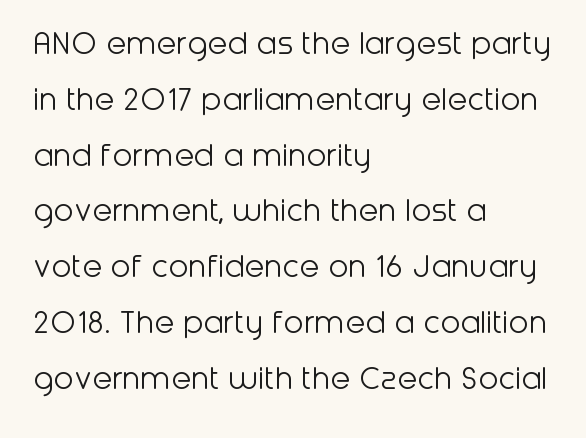
This sample has the flowing, uneven cadence of proportional lettering. In terms of letterspacing, this is plain default setting. A normal amount of white space separates one row of letters from the next. The glyphs in this specimen are sans serif. Type without underlining.
